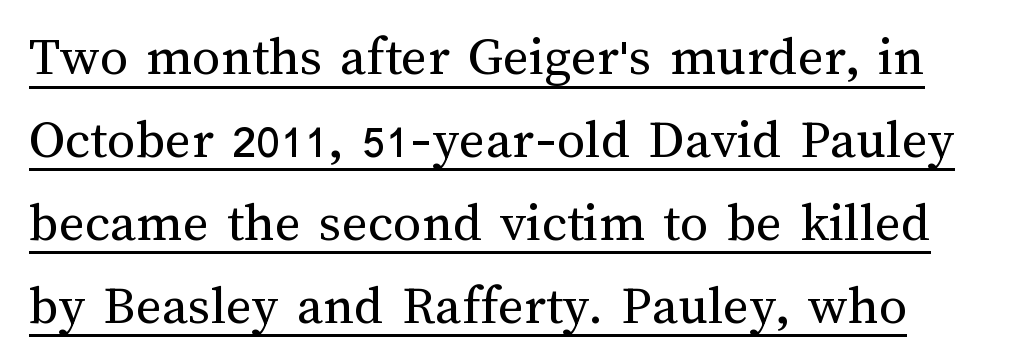
Q: Is the text bold? A: No.
Q: Is the text italic (slanted)? A: No, it is upright.
Q: Is the text underlined? A: Yes.
Q: Is the spacing between letters normal or unusually wide? A: Normal.
Q: Is the spacing between lines tight, normal or loose? A: Normal.
Q: Width (condensed, normal, or wide)? A: Normal.
Q: Stroke contrast? A: Medium.
Q: x-height? A: Medium.
Q: Monospaced? A: No.
